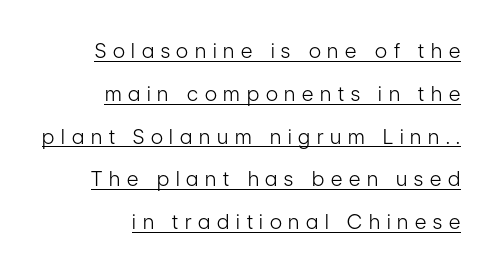
Short note: letters widely spaced. The text block is weighted toward the right margin, trailing off unevenly leftward. These characters rest on top of a visible drawn line. The space between consecutive lines is lavish.
